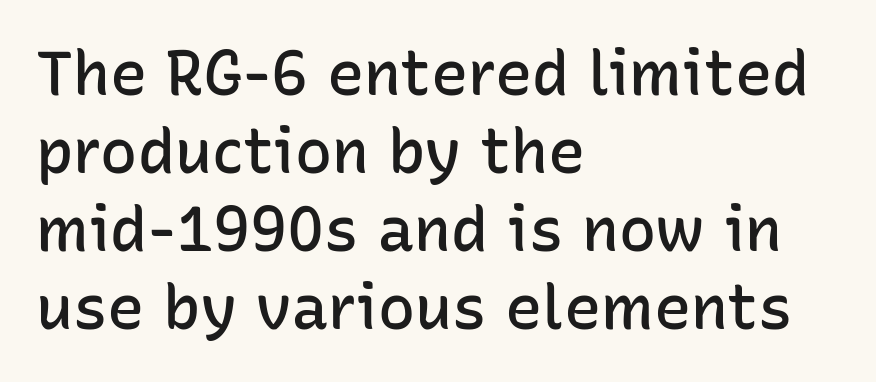
The image shows 62 px semibold sans-serif type, upright; set left-aligned, normal line spacing (1.26x), normal letter spacing, not underlined; low stroke contrast and a medium x-height.
